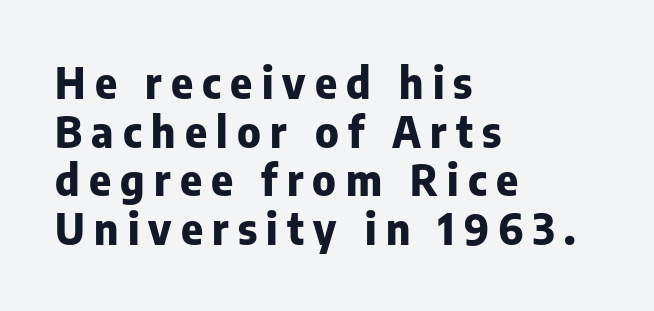
The image shows 42 px heavy sans-serif type, upright; set left-aligned, line spacing 1.16x, unusually wide letter spacing (+0.22 em), not underlined; low stroke contrast and a medium x-height.
